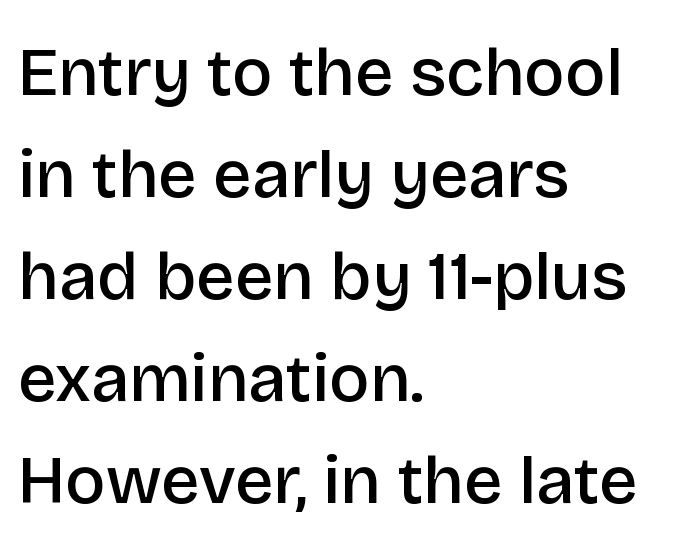
The image shows 68 px semibold sans-serif type, upright; set left-aligned, normal line spacing (1.5x), normal letter spacing, not underlined; low stroke contrast and a large x-height.
